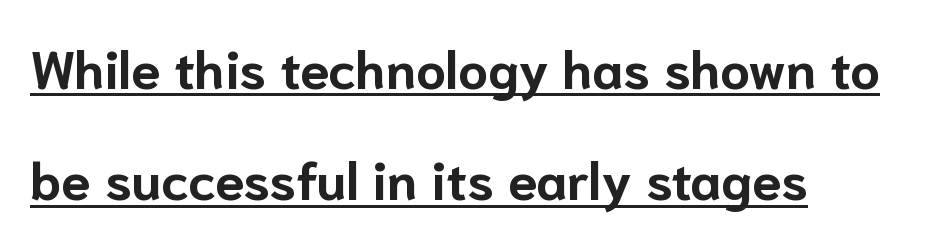
Caption: lettering with a line underneath. Does extra space separate the letters? No, they use regular spacing. Varying glyph widths throughout — classic text-font behaviour. In terms of posture, this sample is upright. Each glyph is drawn with heavy, bold strokes. Reading down the column, the eye jumps a long way to each next line.
